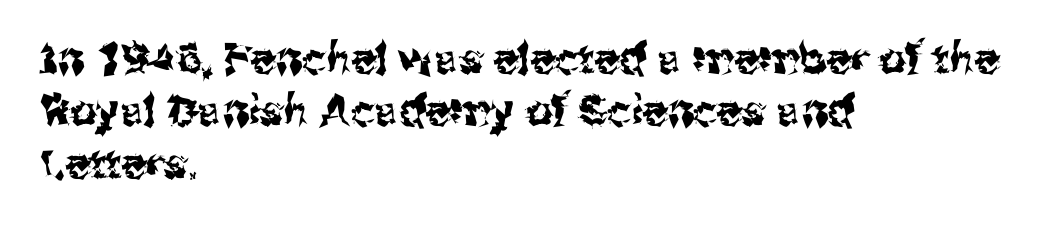
The zone under the glyphs is completely vacant. Is the letter spacing exaggerated? No — it looks like the ordinary default. Upright lettering throughout. Line spacing here is normal. Are there feet on the stems? There aren't — it's a sans.
